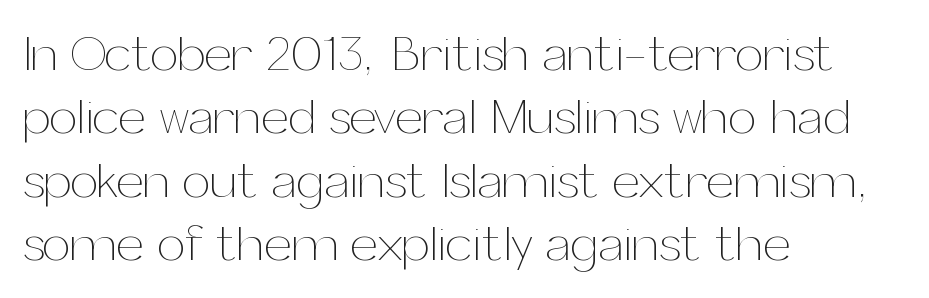
The space beneath each line is pristine and unruled. Spacing between characters is what you'd get straight out of the box. Is there any slant? The stems are plumb. The strokes carry an ordinary text weight at most. A classic flush-left, rag-right setting is used for this passage. A typesetter would call this proportional, since set widths differ per character.
